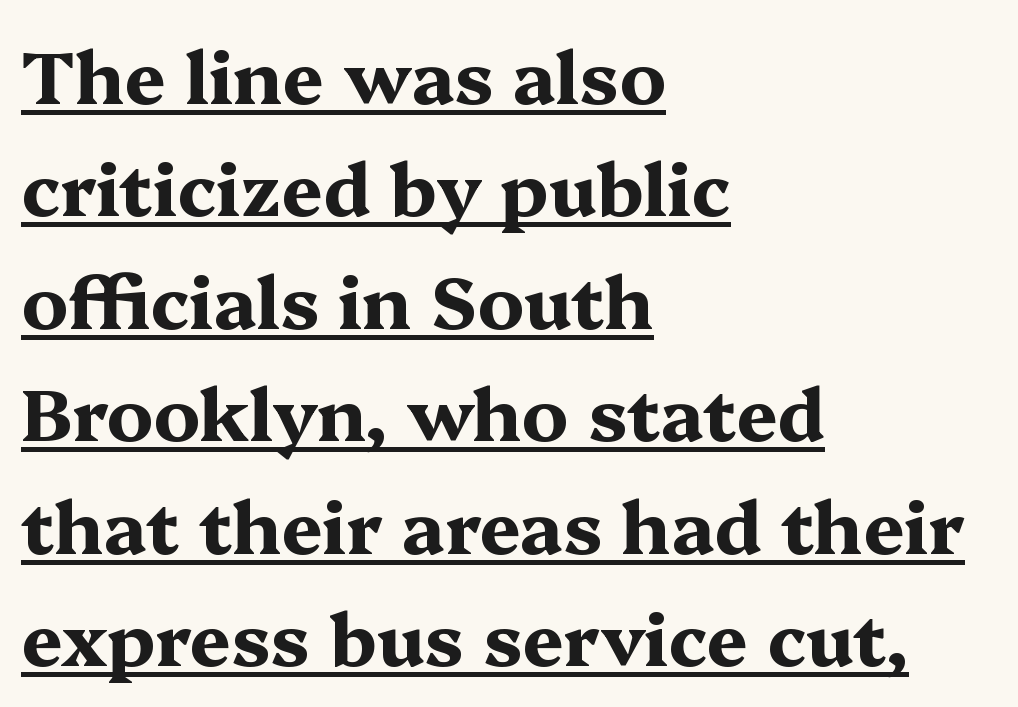
The passage shown is underscored from start to finish. The horizontal fit of the characters is conventional and even. The rows are spaced the way most documents space them. Which margin do the lines hug? The left one — the right edge is uneven. Tall strokes in this sample are plumb rather than angled.
